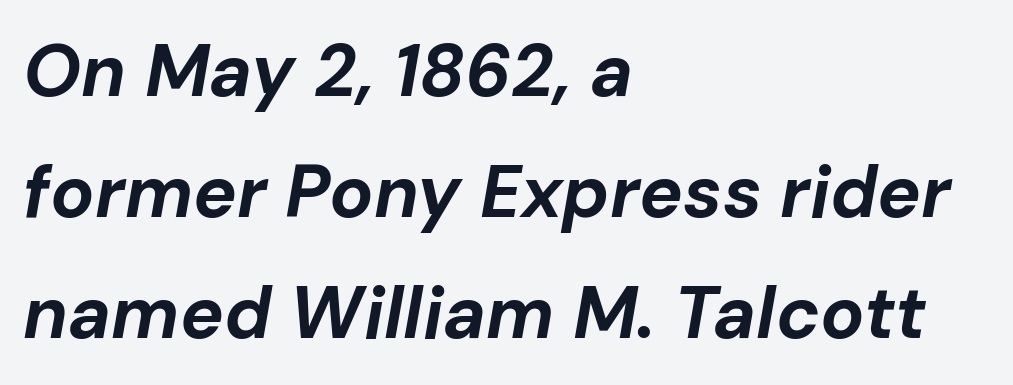
{"italic": "yes", "lean": "right", "slant_degrees": 10, "bold": "yes", "weight": "bold", "width": "normal", "stroke_contrast": "low", "x_height": "medium", "monospaced": "no", "underline": "no", "align": "left", "line_spacing": "normal", "line_spacing_ratio": 1.66, "letter_spacing": "normal", "letter_spacing_em": 0.0, "glyph_px": 73}
